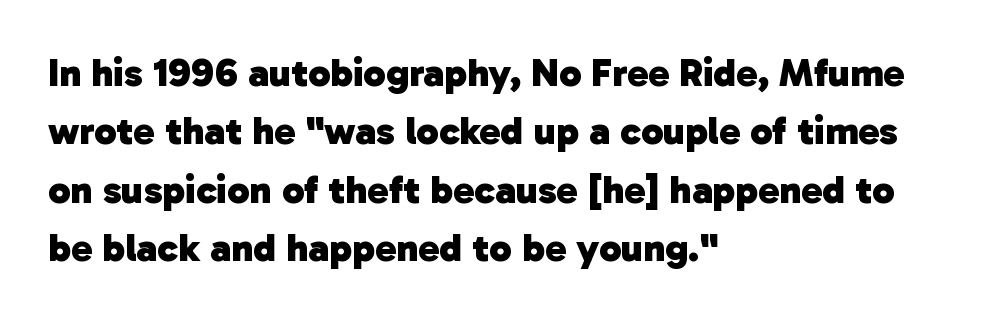
Q: Is the text bold? A: Yes.
Q: Is the typeface a serif or a sans-serif typeface? A: Sans-serif.
Q: Is the text underlined? A: No.
Q: How is the paragraph aligned? A: Left-aligned.
Q: Is the spacing between letters normal or unusually wide? A: Normal.
Q: Is the spacing between lines tight, normal or loose? A: Normal.
Q: Width (condensed, normal, or wide)? A: Normal.
Q: Stroke contrast? A: Low.
Q: x-height? A: Medium.
Q: Monospaced? A: No.
